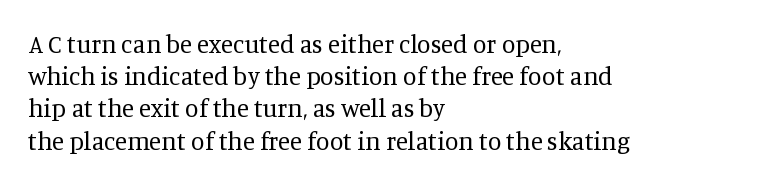
These lines keep a tight, regular rhythm from letter to letter. This sample is left-justified, so line endings fall wherever the words run out. The space between consecutive lines is moderate. Do the letters lean? They stand straight. The passage shown is not underscored anywhere. Stems and bowls with no extra thickness — not bold.
